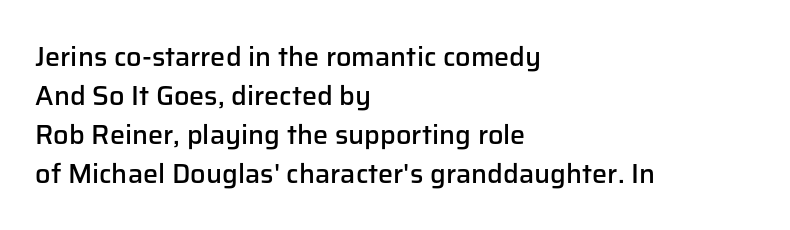
{"italic": "no", "bold": "semi", "underline": "no", "align": "left", "line_spacing": "normal", "line_spacing_ratio": 1.44, "letter_spacing": "normal", "letter_spacing_em": 0.0, "glyph_px": 27}
